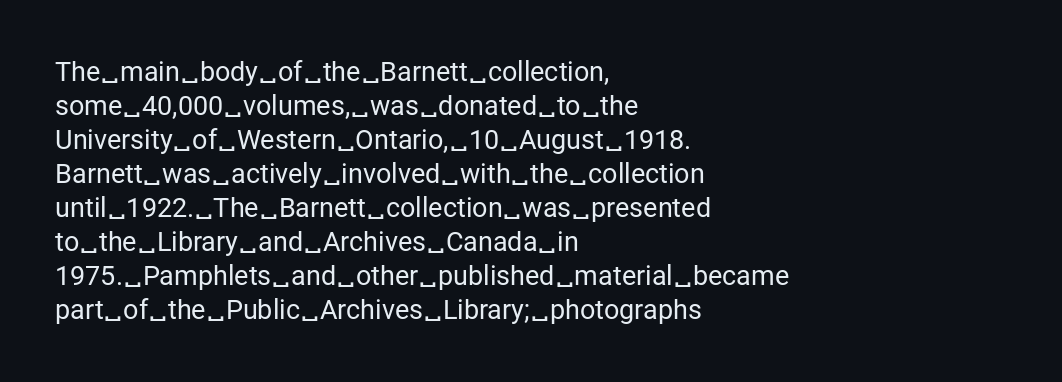
Q: Is the text bold? A: No.
Q: Is the text italic (slanted)? A: No, it is upright.
Q: Is the text underlined? A: No.
Q: How is the paragraph aligned? A: Left-aligned.
Q: Is the spacing between letters normal or unusually wide? A: Normal.
Q: Is the spacing between lines tight, normal or loose? A: Normal.
